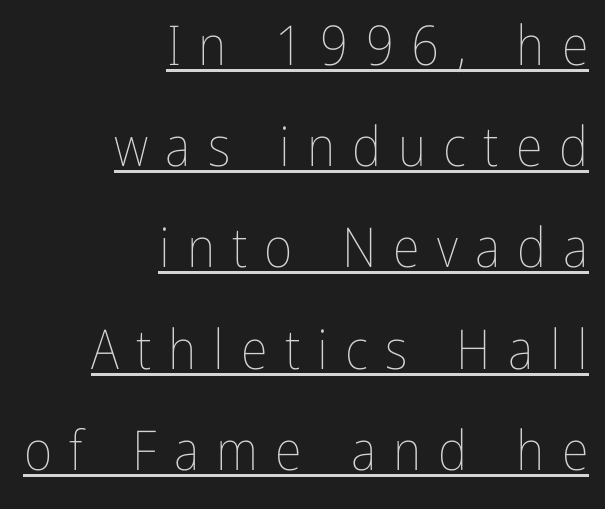
{"italic": "no", "bold": "no", "weight": "thin", "width": "condensed", "stroke_contrast": "low", "x_height": "medium", "monospaced": "no", "underline": "yes", "align": "right", "line_spacing_ratio": 1.84, "letter_spacing": "wide", "letter_spacing_em": 0.31, "glyph_px": 55}
